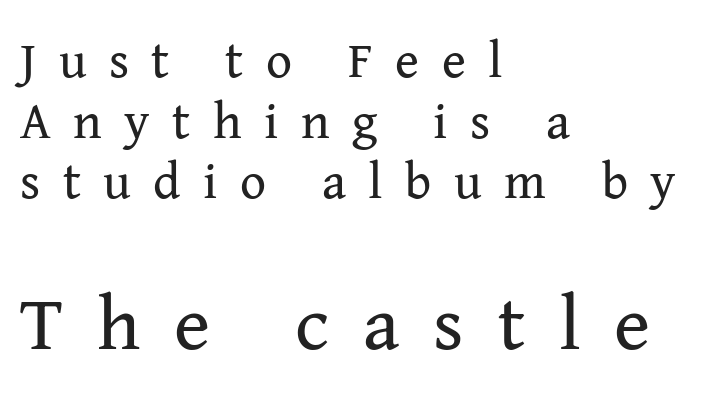
Is the letter spacing exaggerated? Yes — the characters are pushed far apart. Descender tails drop into unmarked territory. This sample has the flowing, uneven cadence of proportional lettering. Check where the strokes stop: tiny serifs finish them off. When letters stand straight like this, we call the style roman or upright.
